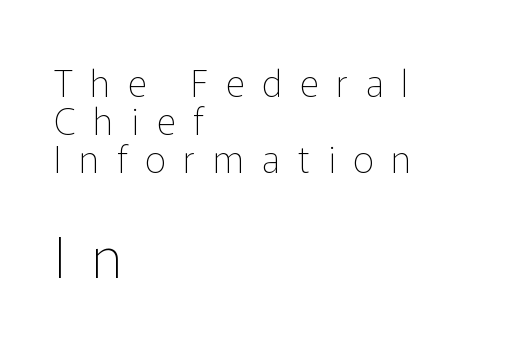
In CSS terms this would be text-align: left. Character widths vary here, with narrow letters taking less room than wide ones. Spacing between characters has been opened up far beyond the box default. In terms of posture, this sample is upright. On a weight scale, this lands at 450 or below.
